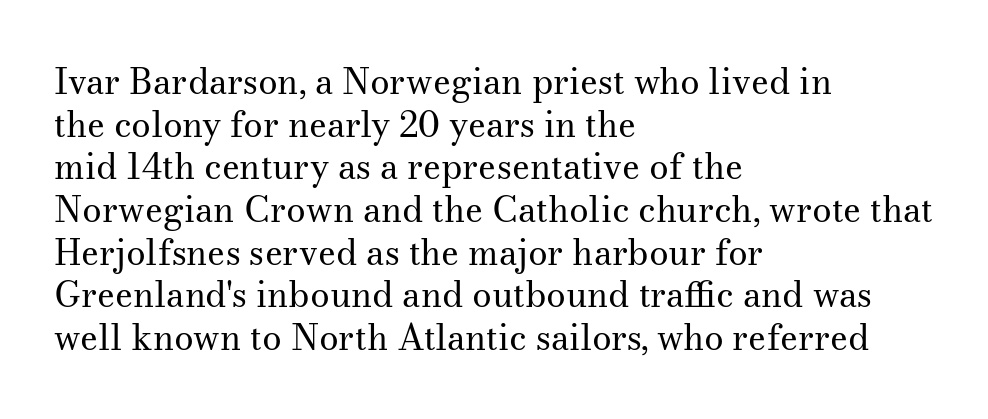
Think standard paragraph weight, or any step lighter than that. The rendering keeps characters at their native spacing. Do the characters align in a grid? No, the font is proportional. Rendered with straight, roman letterforms. The text block is weighted toward the left margin, trailing off unevenly rightward.
